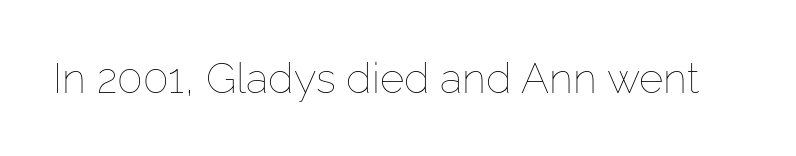
Stroke mass is kept to a normal reading level or below. The tracking reads as untouched default to a designer's eye. If you drew a line through each stem, it would be perfectly vertical. The letters advance in unequal steps, a hallmark of proportional type.
